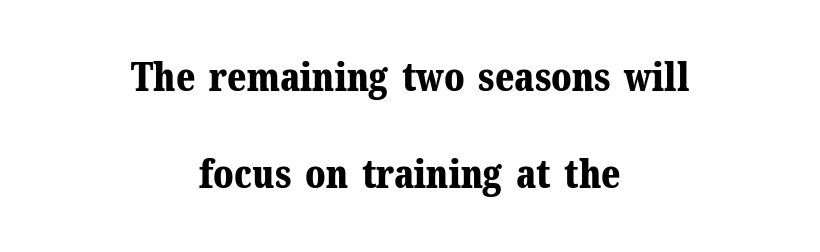
This sample uses plain, unmodified letter spacing. Proportional: the letters do not fall into vertical columns. The space between consecutive lines is lavish. If you folded the block vertically in half, each line would mirror itself in length. Font category for this specimen: serif. The passage shown is emphatically bold.
